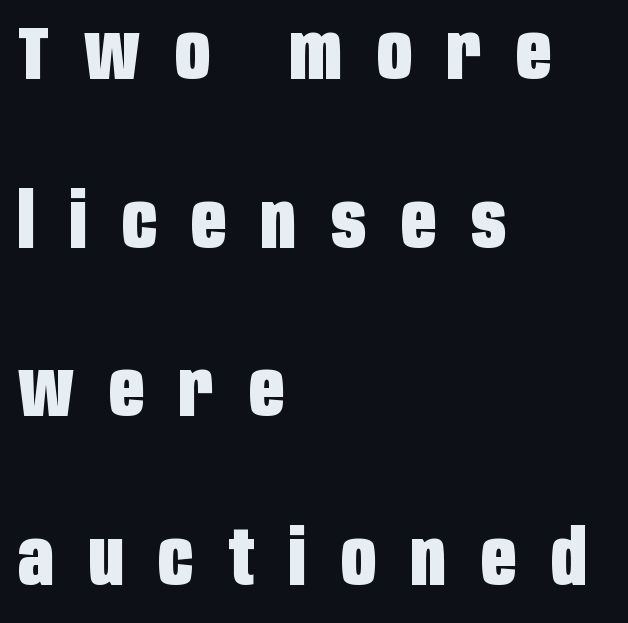
The image shows 76 px heavy, condensed sans-serif type, upright; set left-aligned, loose line spacing (2.22x), unusually wide letter spacing (+0.46 em), not underlined; low stroke contrast and a large x-height.
